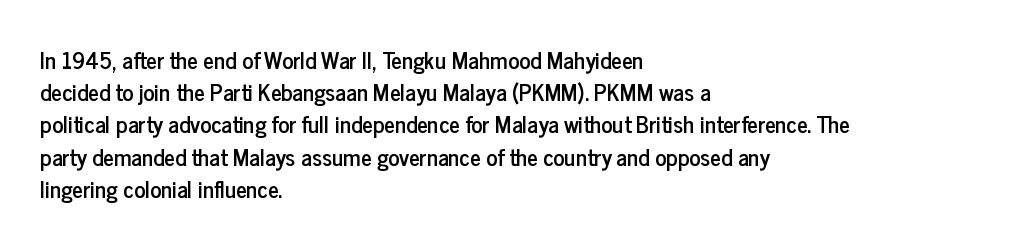
Does the leading feel generous? No, just average. The paragraph shown leans on its left margin. The string is rendered with underlining switched off. Here the glyphs are tracked normally, forming tight word shapes. The font's upright variant was chosen for this text.
